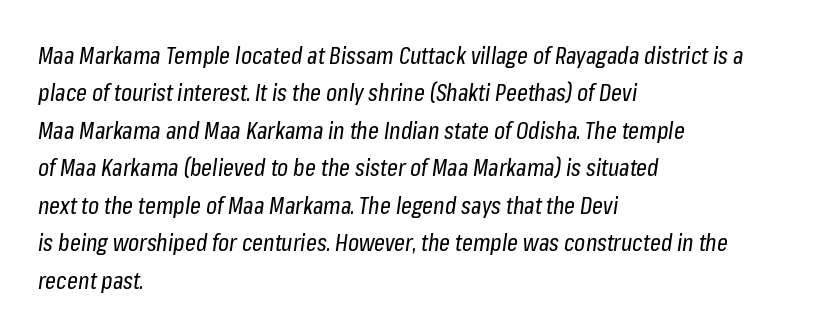
Q: Is the text bold? A: No.
Q: Is the text italic (slanted)? A: Yes, it leans right by about 8 degrees.
Q: Is the text underlined? A: No.
Q: How is the paragraph aligned? A: Left-aligned.
Q: Is the spacing between letters normal or unusually wide? A: Normal.
Q: Is the spacing between lines tight, normal or loose? A: Normal.
